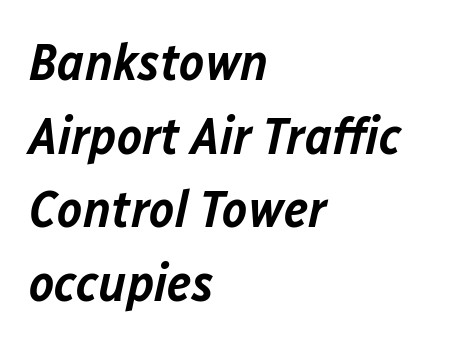
A typesetter would call this proportional, since set widths differ per character. Each new line begins a customary step beneath the previous one. These lines keep a tight, regular rhythm from letter to letter. It's the slanting kind of type.
